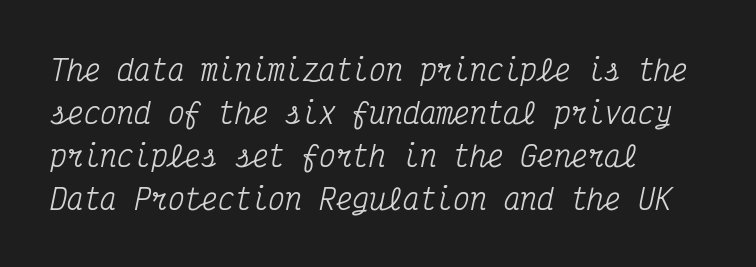
Glance below the letters and you will spot only blank space. Vertically, the passage feels balanced, rows spaced as you'd expect. Fixed-width glyphs throughout — classic coding-font behaviour. Italic: yes, the glyphs are oblique. The paragraph has a hard left edge and a soft right edge.
